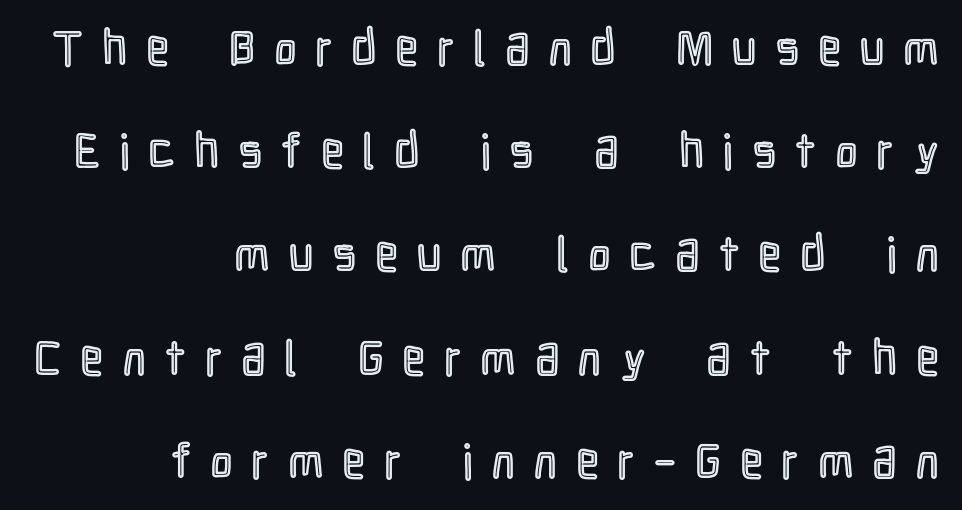
Q: Is the text italic (slanted)? A: No, it is upright.
Q: Is the text underlined? A: No.
Q: How is the paragraph aligned? A: Right-aligned.
Q: Is the spacing between letters normal or unusually wide? A: Unusually wide.
Q: Is the spacing between lines tight, normal or loose? A: Loose.
Q: Width (condensed, normal, or wide)? A: Condensed.
Q: x-height? A: Medium.
Q: Monospaced? A: No.
